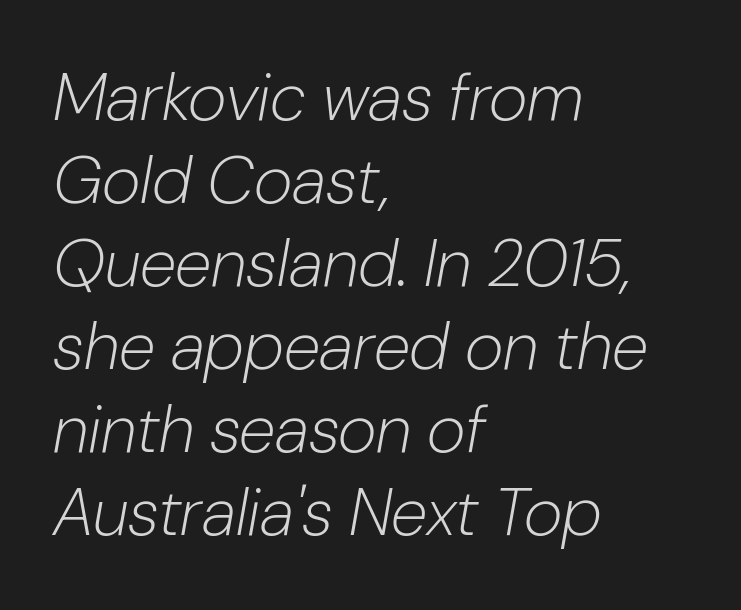
The image shows 67 px light type, italic (leaning right); set left-aligned, line spacing 1.24x, normal letter spacing, not underlined; low stroke contrast and a medium x-height.
